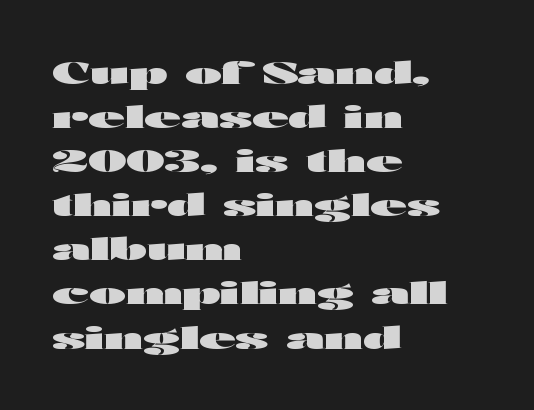
Honestly, there is no underline to notice here at all. Think of a printed novel: that variable character pitch is what you see here. The rendering uses a moderate line-height, typical for paragraphs. No feet cap the strokes, marking this as sans-serif type. Here the glyphs are tracked normally, forming tight word shapes.
